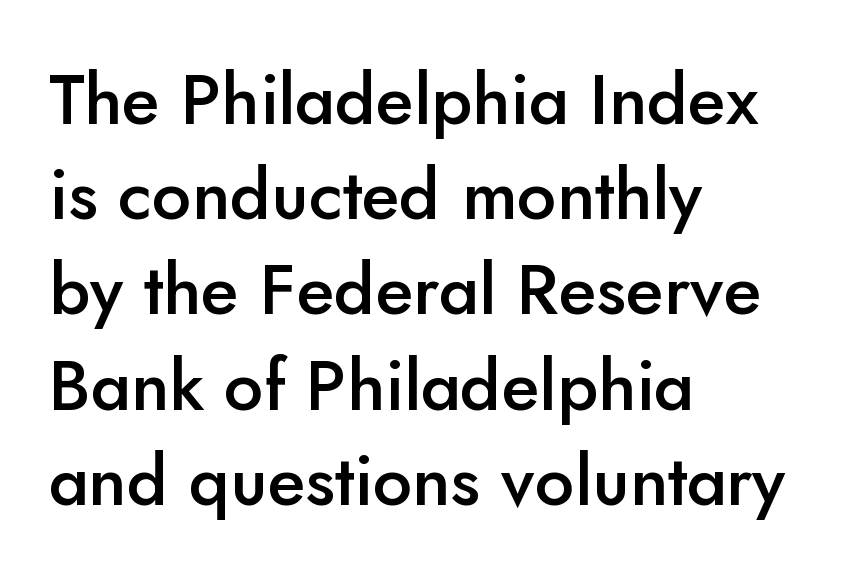
The image shows 70 px semibold sans-serif type, upright; set left-aligned, normal line spacing (1.36x), normal letter spacing, not underlined; low stroke contrast and a small x-height.
